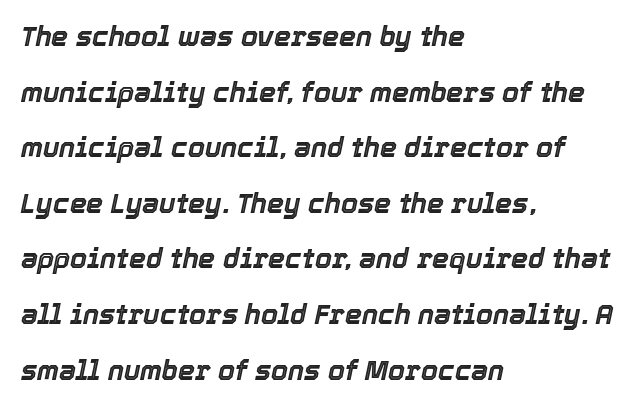
{"italic": "yes", "lean": "right", "slant_degrees": 12, "underline": "no", "align": "left", "line_spacing": "loose", "line_spacing_ratio": 2.06, "letter_spacing": "normal", "letter_spacing_em": 0.0, "glyph_px": 27}
